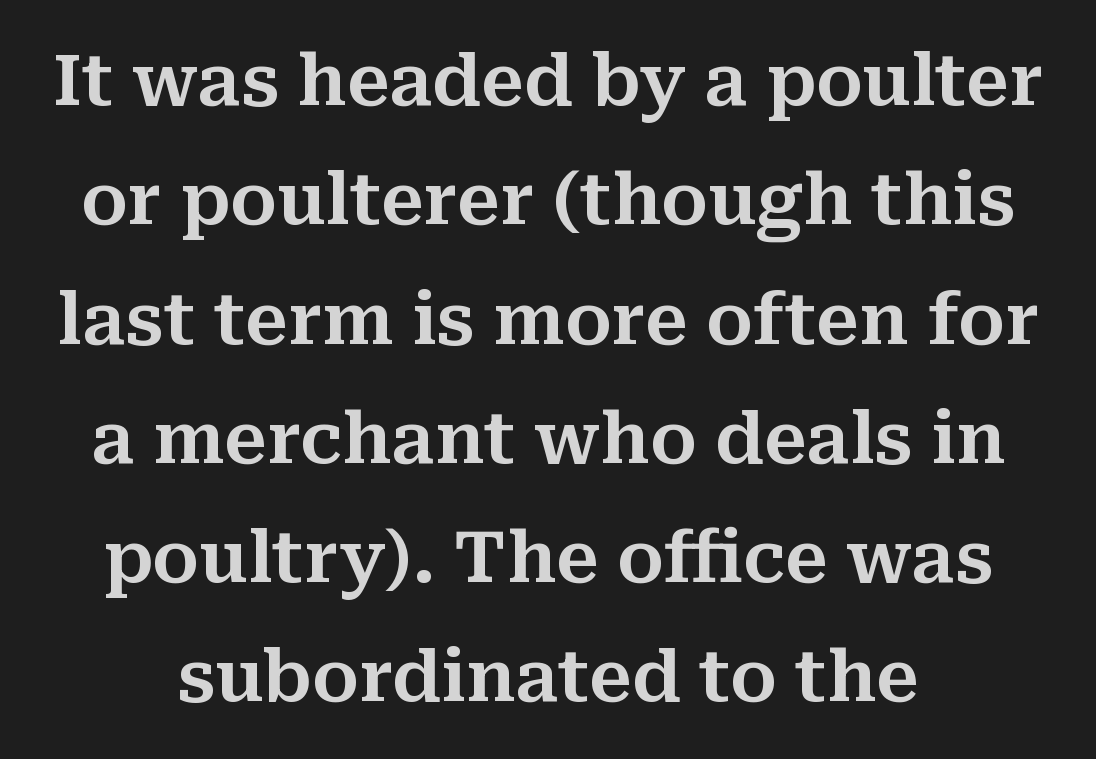
Here the glyphs are tracked normally, forming tight word shapes. Varying glyph widths throughout — classic text-font behaviour. The rag falls on both sides of this text block equally. Every character sits straight up, as roman type does.
